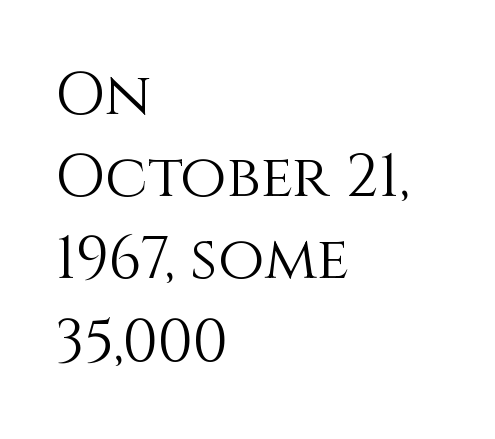
The image shows 60 px light type, upright; set left-aligned, normal line spacing (1.37x), normal letter spacing, not underlined; medium stroke contrast and a large x-height.
